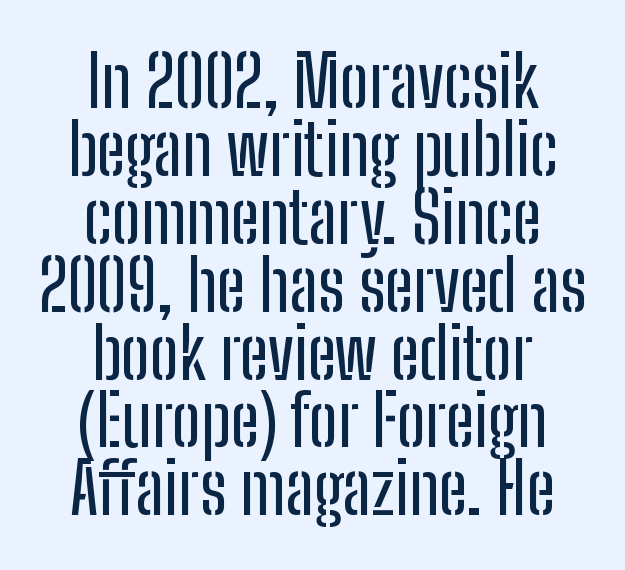
Q: Is the text italic (slanted)? A: No, it is upright.
Q: Is the typeface a serif or a sans-serif typeface? A: Sans-serif.
Q: Is the text underlined? A: No.
Q: How is the paragraph aligned? A: Centered.
Q: Is the spacing between letters normal or unusually wide? A: Normal.
Q: Is the spacing between lines tight, normal or loose? A: Tight.
Q: Width (condensed, normal, or wide)? A: Condensed.
Q: Stroke contrast? A: Low.
Q: x-height? A: Medium.
Q: Monospaced? A: No.
